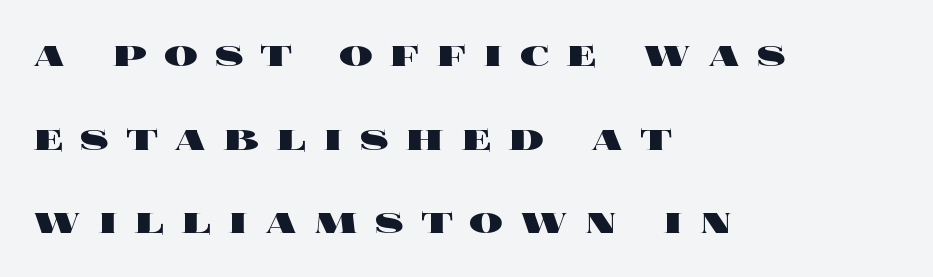
This sample uses an upright cut, with every glyph sitting square on the baseline. These lines are rendered in a variable-pitch font. In terms of letterspacing, this is a distinctly airy, spread setting. Emphasis by weight is at full strength: bold. The vertical gap from one line to the next is large.
